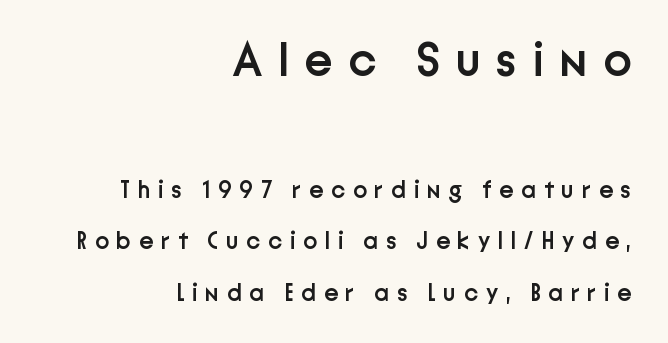
This is roman type, the default non-slanted kind. The typeface chosen for these lines omits serifs. The zone under the glyphs is completely vacant. Where is the straight margin? On the right. Letter spacing: wide.
